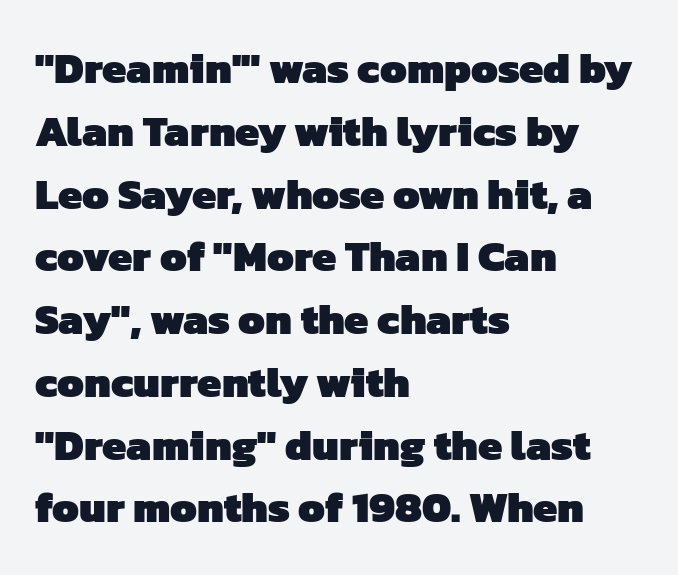
The image shows 43 px heavy sans-serif type; set left-aligned, normal line spacing (1.46x), normal letter spacing, not underlined; low stroke contrast and a medium x-height.
